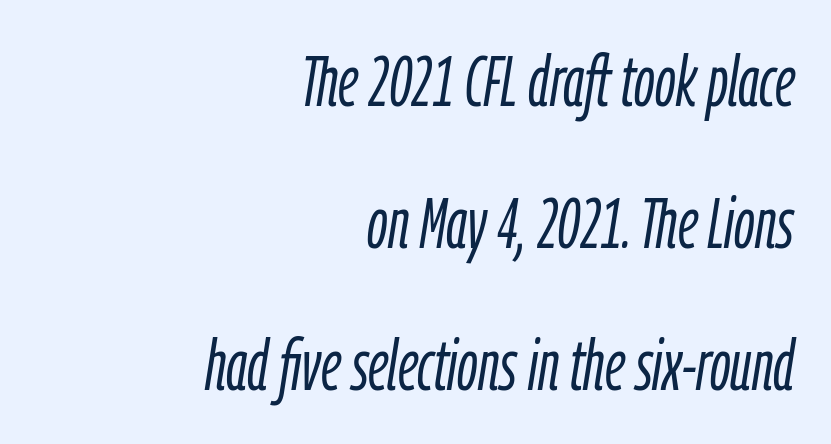
On a weight scale, this lands at 450 or below. Each line ends at the same right margin while the left side varies. Interline gaps are noticeably wide in this sample. You can tell it's italic because the verticals aren't actually vertical. Each letter keeps its own natural width here, so spacing adapts to shape.
